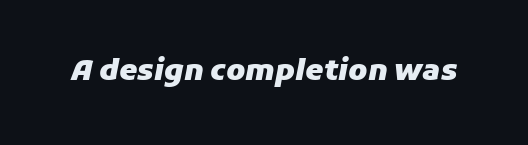
{"italic": "yes", "lean": "right", "slant_degrees": 11, "bold": "yes", "weight": "heavy", "width": "normal", "stroke_contrast": "low", "x_height": "medium", "monospaced": "no", "underline": "no", "letter_spacing": "normal", "letter_spacing_em": 0.0, "glyph_px": 29}
